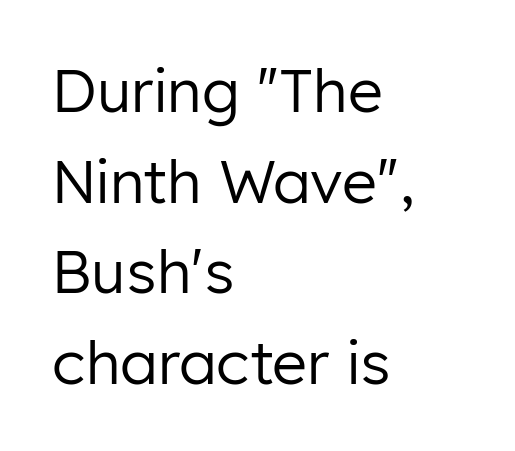
{"serif": "no", "italic": "no", "bold": "no", "weight": "regular", "width": "normal", "stroke_contrast": "low", "x_height": "medium", "monospaced": "no", "underline": "no", "align": "left", "line_spacing": "normal", "line_spacing_ratio": 1.51, "letter_spacing": "normal", "letter_spacing_em": 0.0, "glyph_px": 60}
